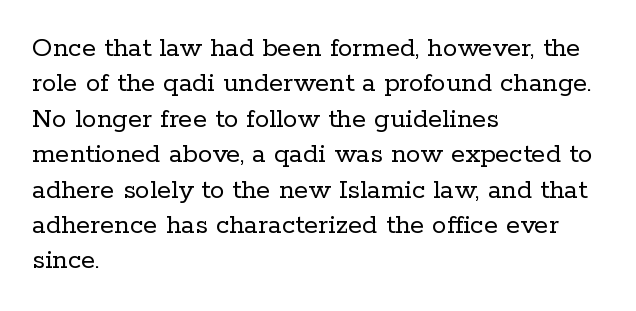
{"serif": "yes", "italic": "no", "bold": "no", "weight": "regular", "width": "normal", "stroke_contrast": "low", "x_height": "medium", "monospaced": "no", "underline": "no", "align": "left", "line_spacing_ratio": 1.22, "letter_spacing": "normal", "letter_spacing_em": 0.0, "glyph_px": 29}
